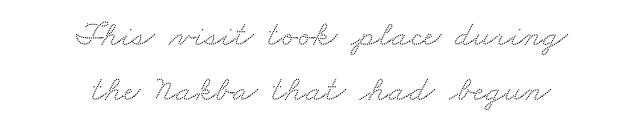
The image shows 36 px wide serif type; set centered, normal line spacing (1.53x), normal letter spacing, not underlined; medium stroke contrast and a small x-height.
